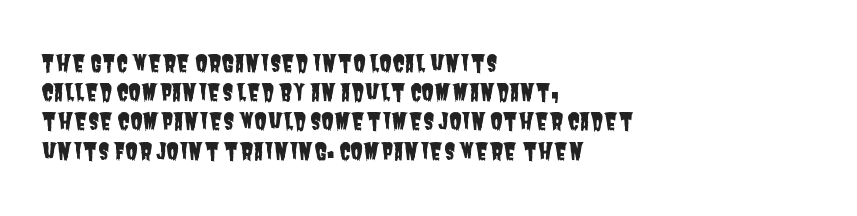
Q: Is the text underlined? A: No.
Q: How is the paragraph aligned? A: Left-aligned.
Q: Is the spacing between letters normal or unusually wide? A: Normal.
Q: Is the spacing between lines tight, normal or loose? A: Normal.
